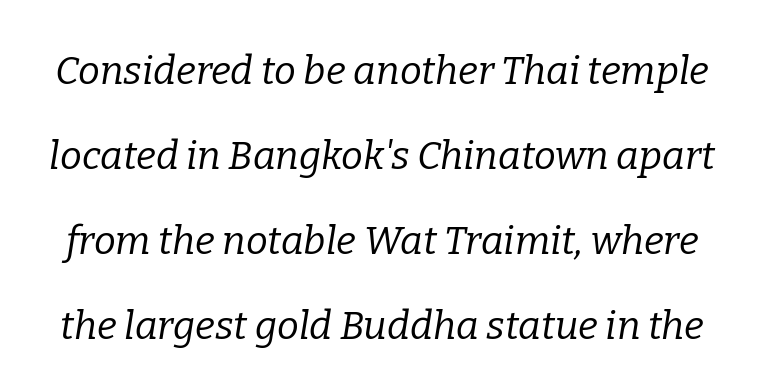
The image shows 39 px regular-weight serif type, italic (leaning right); set loose line spacing (2.18x), normal letter spacing, not underlined; low stroke contrast and a medium x-height.
